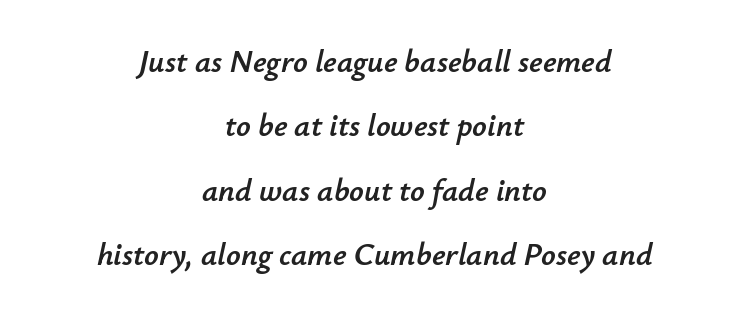
The rendering uses a large line-height, opening up the rows. Any mark beneath the type? The region is blank. The passage shown is typed in a proportional face where columns would drift. This is oblique type, the kind used for emphasis or titles. Characters follow at the spacing the type designer built in.
